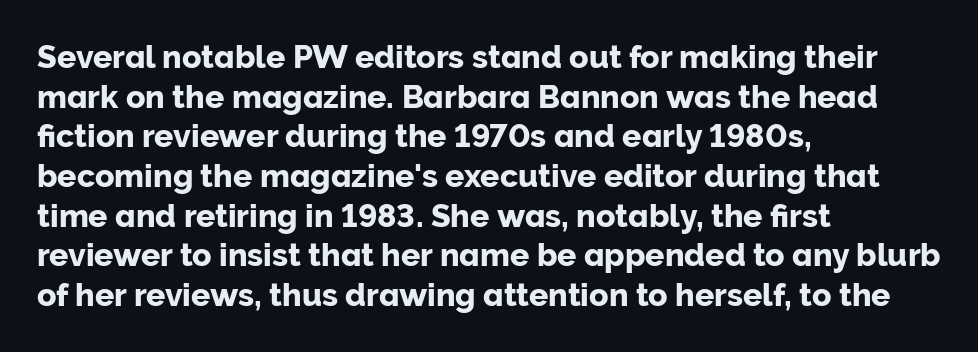
No italicization has been applied; the sample stays upright. Decoration check: the copy has no underline. Horizontally, the lines are justified to the leading edge only. Caption: standard tracking, unaltered. To sum up the face: it is a sans, with no serifs.
